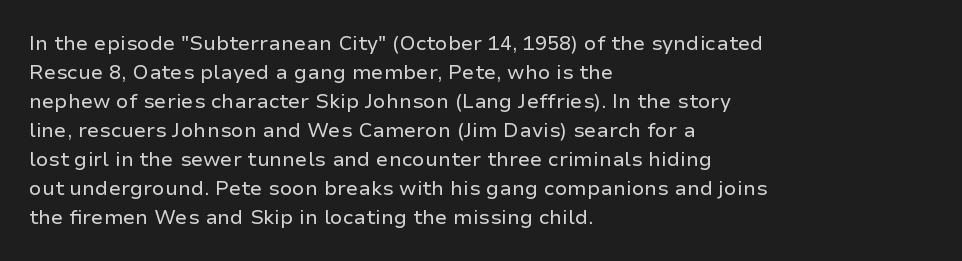
The image shows 20 px text type, upright; set left-aligned, normal line spacing (1.45x), normal letter spacing, not underlined.
